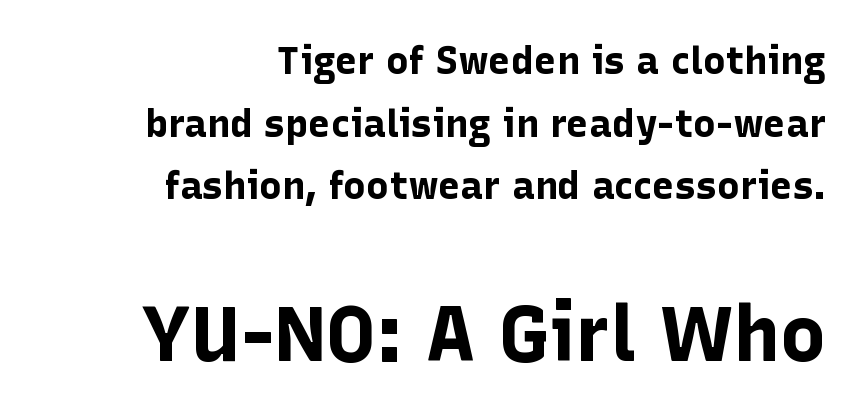
The image shows 77 px bold sans-serif type, upright; set right-aligned, normal line spacing (1.65x), normal letter spacing, not underlined; the second (bottom) block is 2.03x larger; low stroke contrast and a medium x-height.
